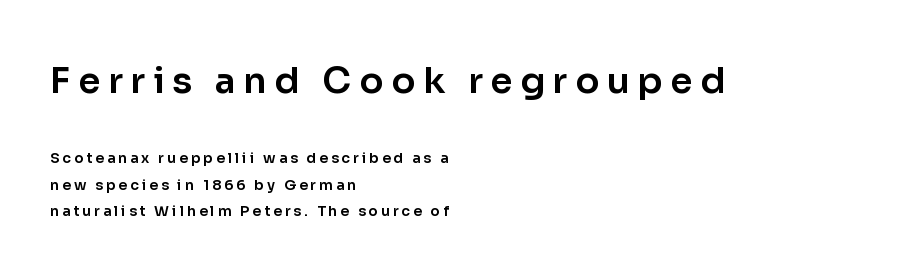
{"serif": "no", "italic": "no", "width": "normal", "stroke_contrast": "low", "x_height": "medium", "monospaced": "no", "underline": "no", "align": "left", "line_spacing_ratio": 1.88, "letter_spacing": "wide", "letter_spacing_em": 0.21, "larger_block": "first", "size_ratio": 2.57, "glyph_px": 36}
